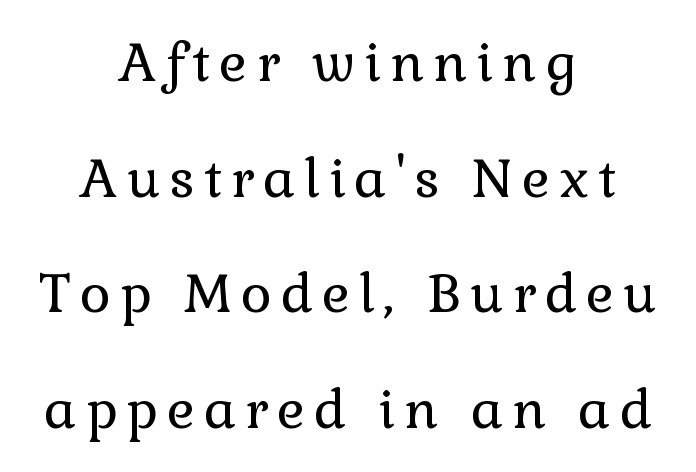
{"serif": "yes", "italic": "no", "bold": "no", "weight": "regular", "width": "normal", "stroke_contrast": "low", "x_height": "medium", "monospaced": "no", "underline": "no", "align": "center", "line_spacing": "loose", "line_spacing_ratio": 2.18, "glyph_px": 53}
